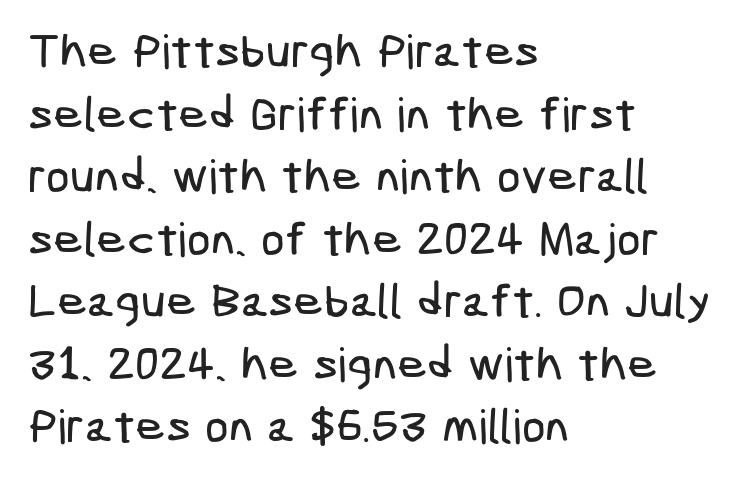
The image shows 47 px condensed sans-serif type; set left-aligned, normal line spacing (1.33x), normal letter spacing, not underlined; low stroke contrast and a medium x-height.
